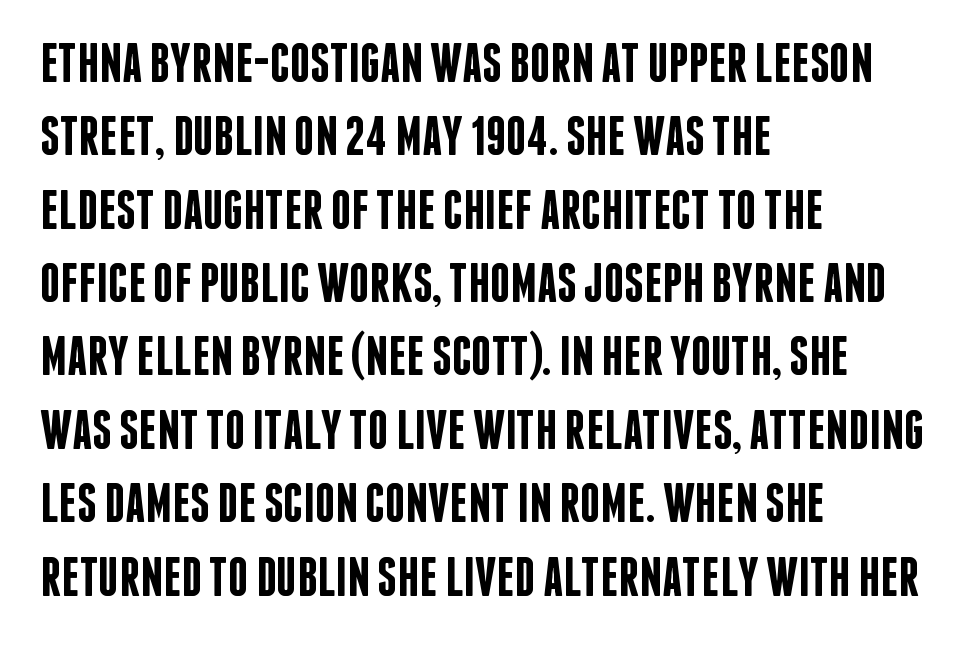
The image shows 56 px semibold, condensed sans-serif type, upright; set left-aligned, normal line spacing (1.31x), normal letter spacing, not underlined; low stroke contrast and a large x-height.
